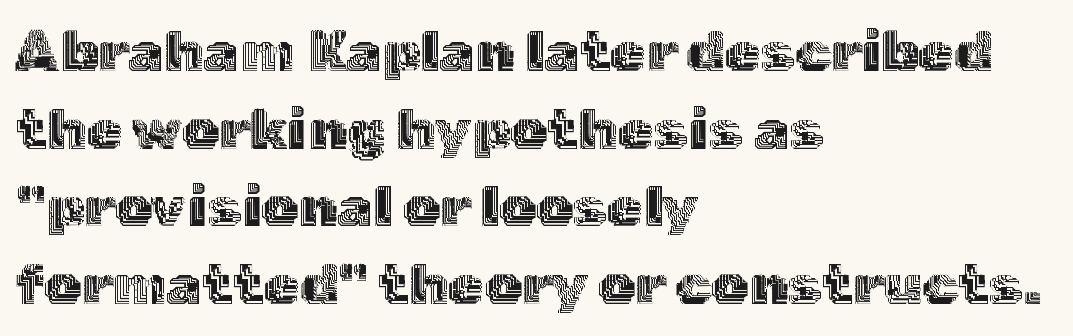
{"italic": "no", "width": "normal", "x_height": "medium", "monospaced": "no", "underline": "no", "align": "left", "line_spacing": "normal", "line_spacing_ratio": 1.34, "letter_spacing": "normal", "letter_spacing_em": 0.0, "glyph_px": 58}
